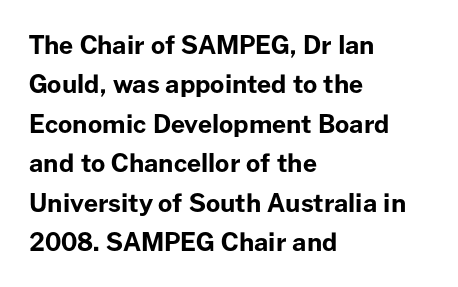
Evenly set lines give the paragraph a standard silhouette. Glance below the letters and you will spot only blank space. Typeset ragged right — the left edge is the straight one. This sample uses plain, unmodified letter spacing. Style check: upright. I'd describe the lettering as bold — thick and assertive.
